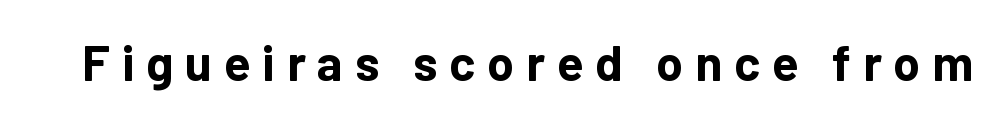
The image shows 49 px bold sans-serif type, upright; set unusually wide letter spacing (+0.24 em), not underlined; low stroke contrast and a medium x-height.
